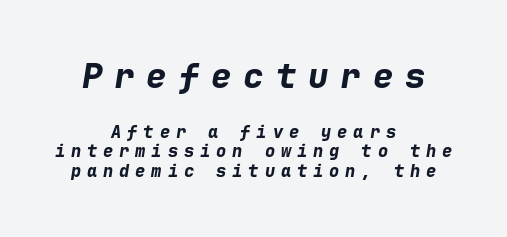
The image shows 34 px bold type, italic (leaning right), monospaced; set centered, line spacing 1.16x, unusually wide letter spacing (+0.35 em), not underlined; the first (top) block is 2.0x larger; low stroke contrast and a medium x-height.
